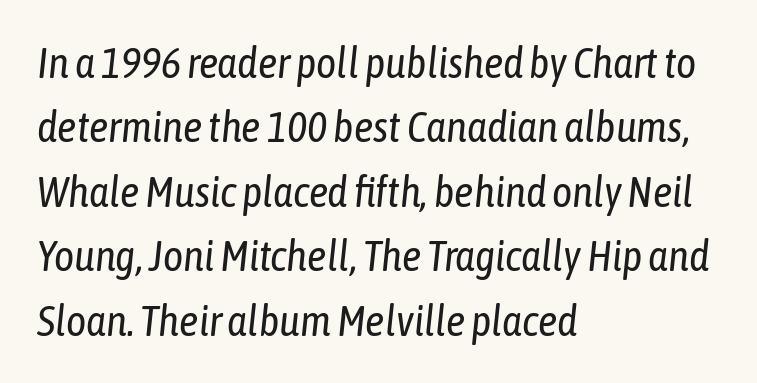
{"italic": "yes", "lean": "right", "slant_degrees": 6, "bold": "no", "weight": "regular", "width": "condensed", "stroke_contrast": "low", "x_height": "medium", "monospaced": "no", "underline": "no", "align": "left", "line_spacing": "normal", "line_spacing_ratio": 1.5, "letter_spacing": "normal", "letter_spacing_em": 0.0, "glyph_px": 43}
